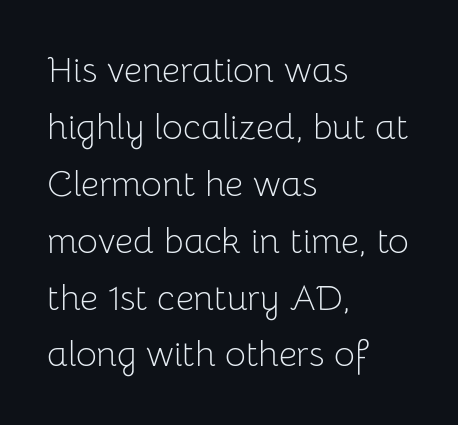
The image shows 36 px light sans-serif type, upright; set left-aligned, normal line spacing (1.58x), normal letter spacing, not underlined; low stroke contrast and a medium x-height.
